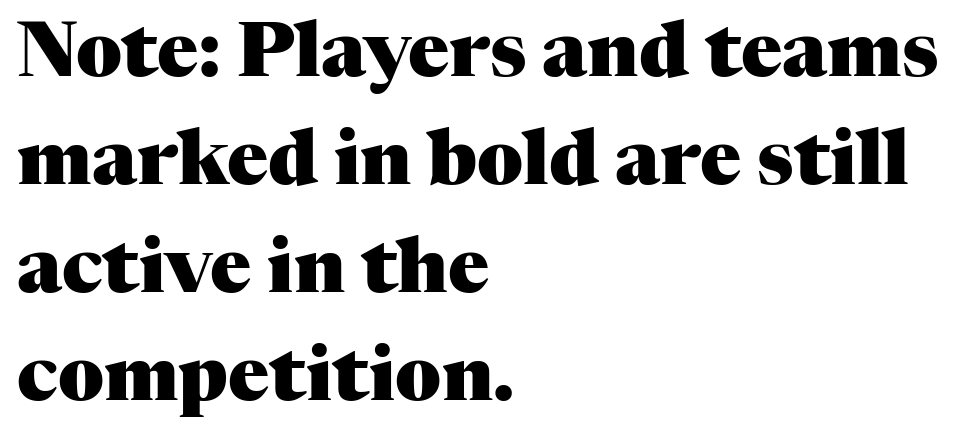
The letters are bold, with thick, heavy strokes. These lines sit exactly where default settings would place them. Plain, unruled lines of type. Short and long lines alike share a common starting point at left.
